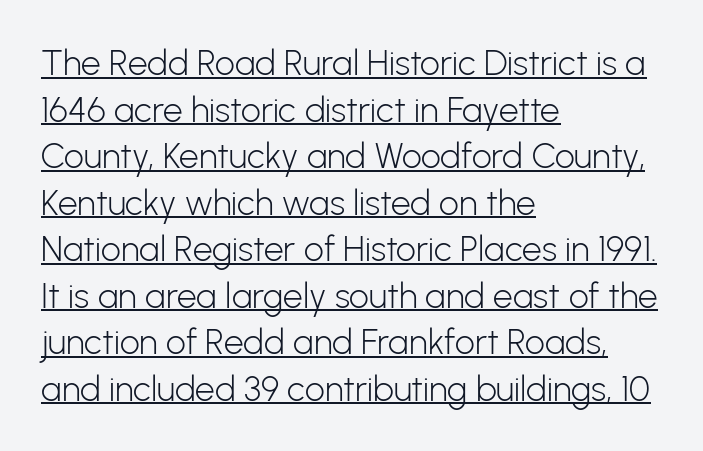
The image shows 35 px light sans-serif type, upright; set left-aligned, normal line spacing (1.33x), normal letter spacing, underlined; low stroke contrast and a medium x-height.
